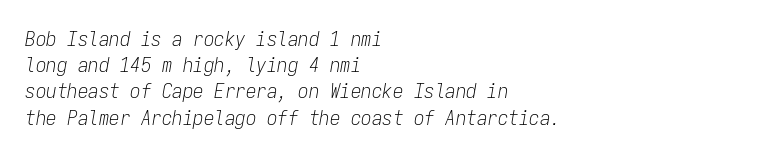
{"italic": "yes", "lean": "right", "slant_degrees": 9, "bold": "no", "underline": "no", "align": "left", "line_spacing": "normal", "line_spacing_ratio": 1.25, "letter_spacing": "normal", "letter_spacing_em": 0.0, "glyph_px": 21}
